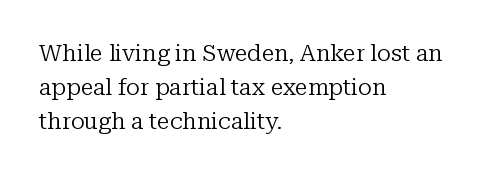
The image shows 23 px text type, upright; set left-aligned, normal line spacing (1.48x), normal letter spacing, not underlined.
